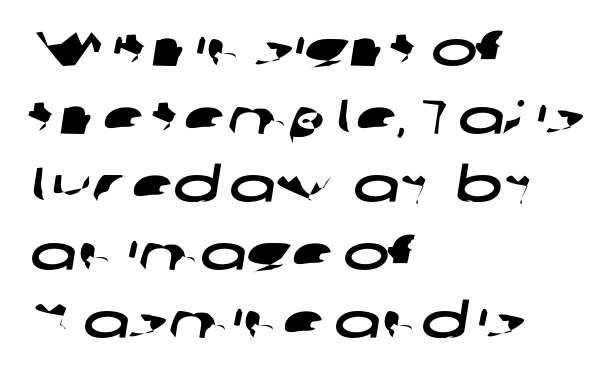
The paragraph shown leans on its left margin. Leading: standard. You can tell from the bare stems that sans-serif type was used. The face used here is proportionally spaced, like ordinary book or web type.
